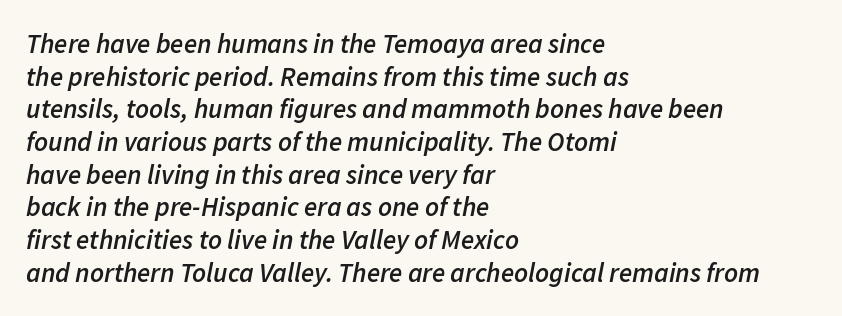
{"italic": "yes", "lean": "right", "slant_degrees": 11, "bold": "semi", "underline": "no", "align": "left", "line_spacing_ratio": 1.21, "letter_spacing": "normal", "letter_spacing_em": 0.0, "glyph_px": 27}
